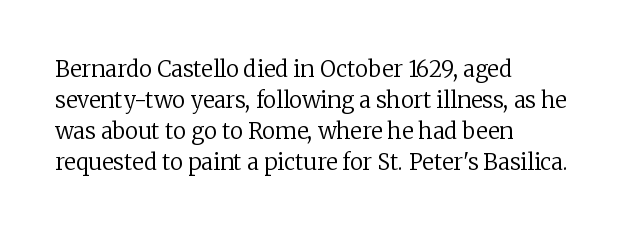
Q: Is the text bold? A: No.
Q: Is the text italic (slanted)? A: No, it is upright.
Q: Is the text underlined? A: No.
Q: How is the paragraph aligned? A: Left-aligned.
Q: Is the spacing between letters normal or unusually wide? A: Normal.
Q: Is the spacing between lines tight, normal or loose? A: Normal.
